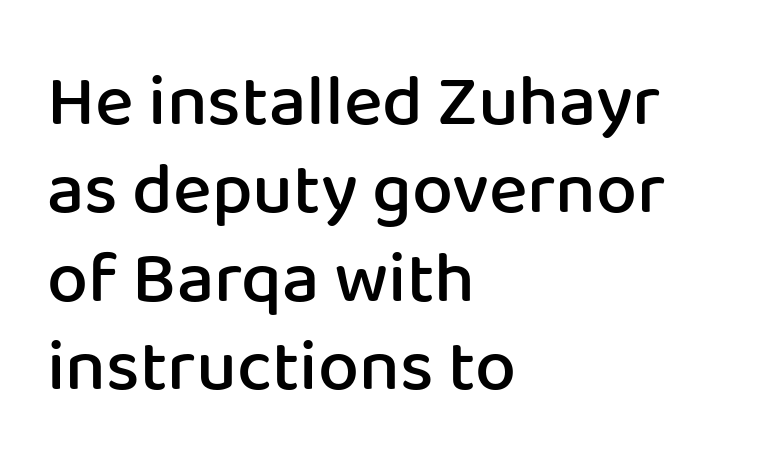
The image shows 73 px semibold sans-serif type, upright; set left-aligned, line spacing 1.21x, normal letter spacing, not underlined; low stroke contrast and a medium x-height.
